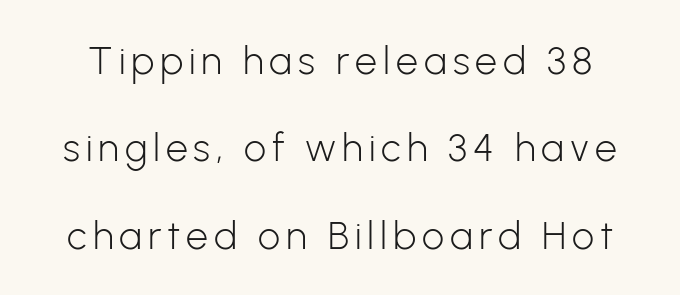
Notice how the stems are strictly vertical — no italics here. Letterform terminals end flat and unadorned throughout the passage. What's the leading like? Stretched, with rows far apart. Has an underline been added? It has not.
